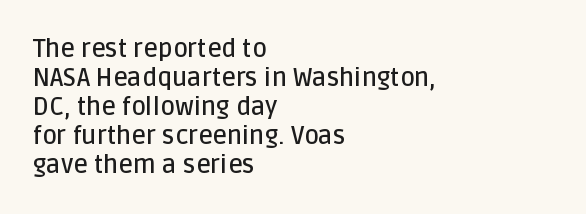
Q: Is the text bold? A: Semi-bold.
Q: Is the text italic (slanted)? A: No, it is upright.
Q: Is the text underlined? A: No.
Q: How is the paragraph aligned? A: Left-aligned.
Q: Is the spacing between letters normal or unusually wide? A: Normal.
